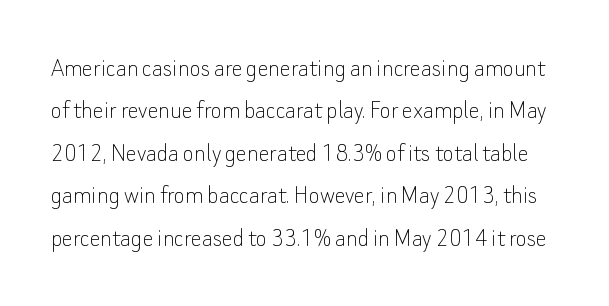
{"italic": "no", "bold": "no", "underline": "no", "line_spacing": "normal", "line_spacing_ratio": 1.57, "letter_spacing": "normal", "letter_spacing_em": 0.0, "glyph_px": 27}
